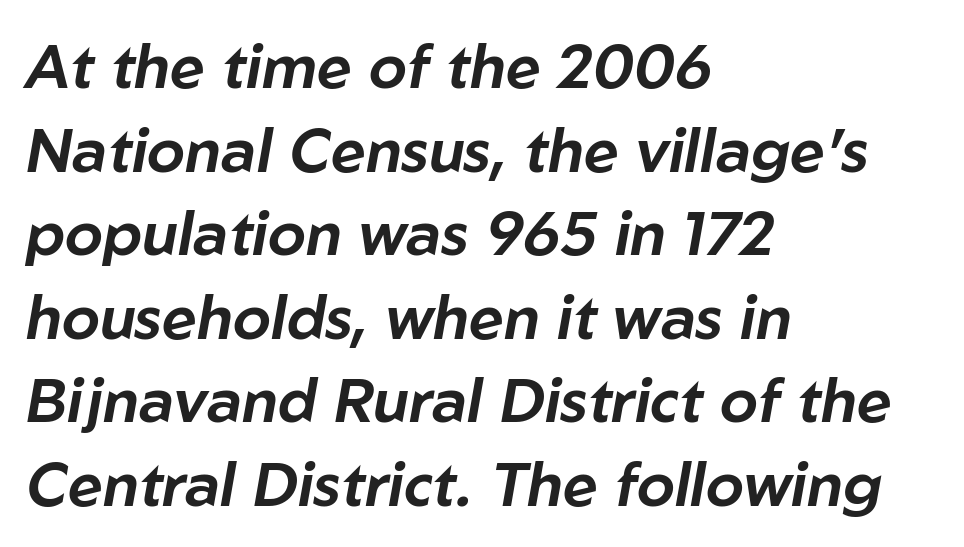
Q: Is the text italic (slanted)? A: Yes, it leans right by about 10 degrees.
Q: Is the text underlined? A: No.
Q: How is the paragraph aligned? A: Left-aligned.
Q: Is the spacing between letters normal or unusually wide? A: Normal.
Q: Is the spacing between lines tight, normal or loose? A: Normal.
Q: Width (condensed, normal, or wide)? A: Normal.
Q: Stroke contrast? A: Low.
Q: x-height? A: Medium.
Q: Monospaced? A: No.
